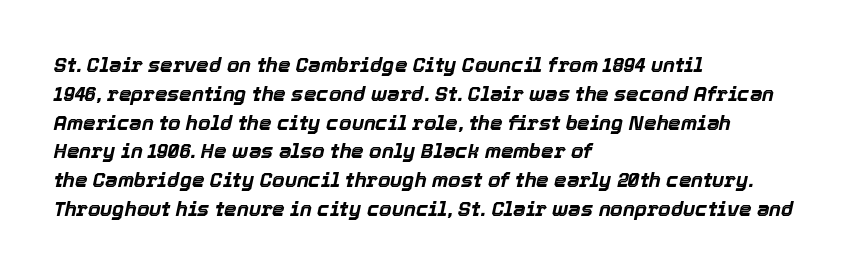
Q: Is the text bold? A: Yes.
Q: Is the text italic (slanted)? A: Yes, it leans right by about 12 degrees.
Q: Is the text underlined? A: No.
Q: How is the paragraph aligned? A: Left-aligned.
Q: Is the spacing between letters normal or unusually wide? A: Normal.
Q: Is the spacing between lines tight, normal or loose? A: Normal.
